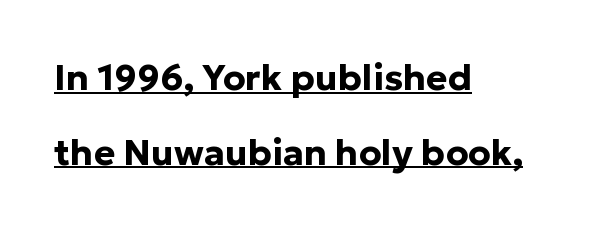
The image shows 36 px bold sans-serif type, upright; set left-aligned, loose line spacing (2.07x), normal letter spacing, underlined; low stroke contrast and a medium x-height.
